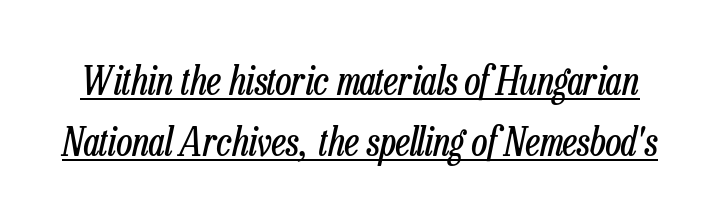
Q: Is the text bold? A: No.
Q: Is the text italic (slanted)? A: Yes, it leans right by about 13 degrees.
Q: Is the text underlined? A: Yes.
Q: Is the spacing between letters normal or unusually wide? A: Normal.
Q: Is the spacing between lines tight, normal or loose? A: Normal.
Q: Width (condensed, normal, or wide)? A: Condensed.
Q: Stroke contrast? A: Low.
Q: x-height? A: Medium.
Q: Monospaced? A: No.
